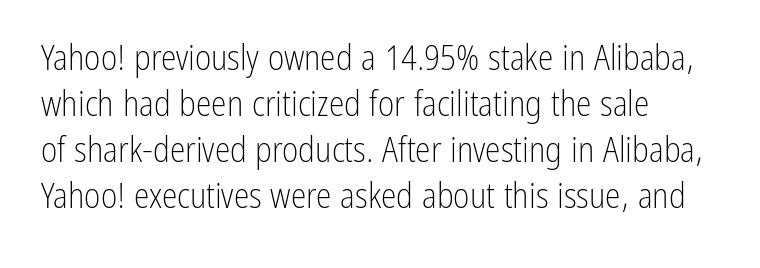
Does the copy run flush right? No — it runs flush left. On a weight scale, this lands at 450 or below. Tracking here is standard; glyphs follow each other at the usual distance. Line spacing here is normal. Ascenders rise straight up at ninety degrees.
